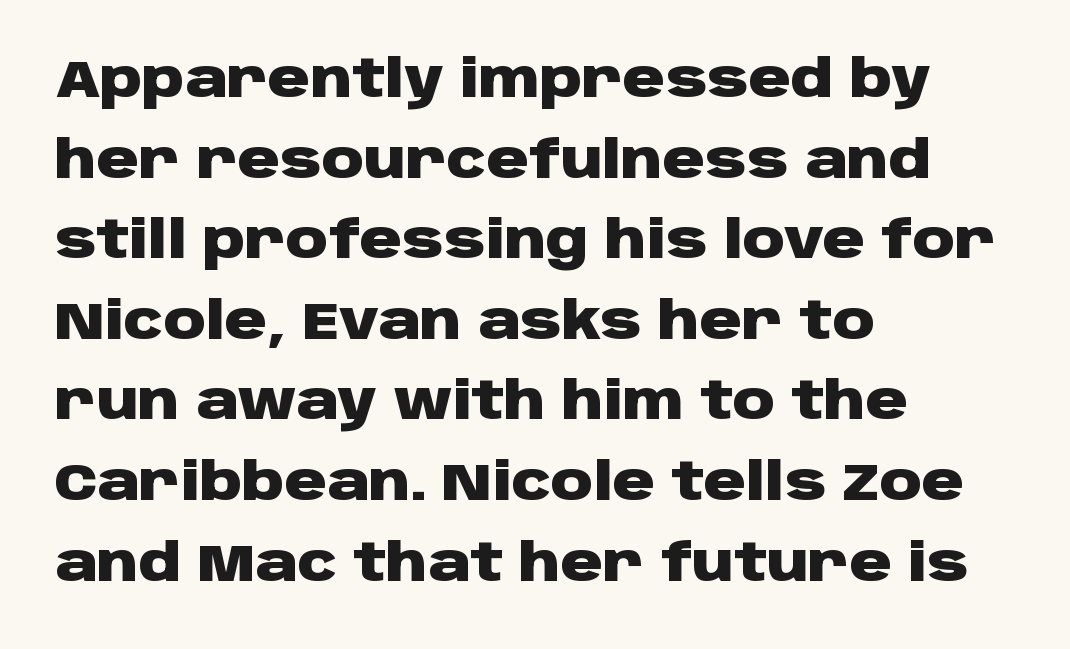
The image shows 52 px heavy, wide sans-serif type, upright; set left-aligned, normal line spacing (1.55x), normal letter spacing, not underlined; low stroke contrast and a large x-height.
